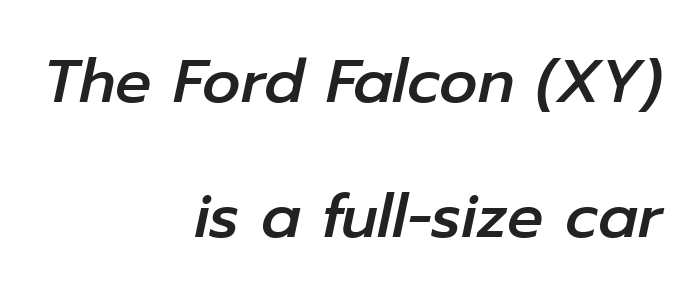
The image shows 60 px text type, italic (leaning right); set right-aligned, loose line spacing (2.25x), normal letter spacing, not underlined; low stroke contrast and a medium x-height.
